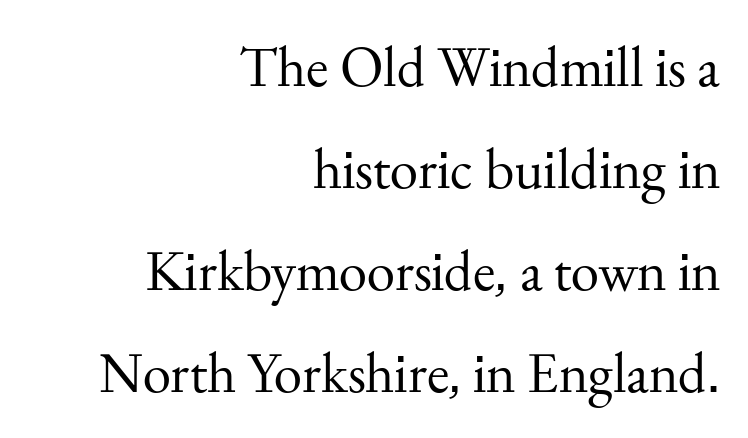
{"serif": "yes", "italic": "no", "bold": "no", "weight": "regular", "width": "normal", "stroke_contrast": "medium", "x_height": "small", "monospaced": "no", "underline": "no", "align": "right", "line_spacing_ratio": 1.79, "letter_spacing": "normal", "letter_spacing_em": 0.0, "glyph_px": 57}
